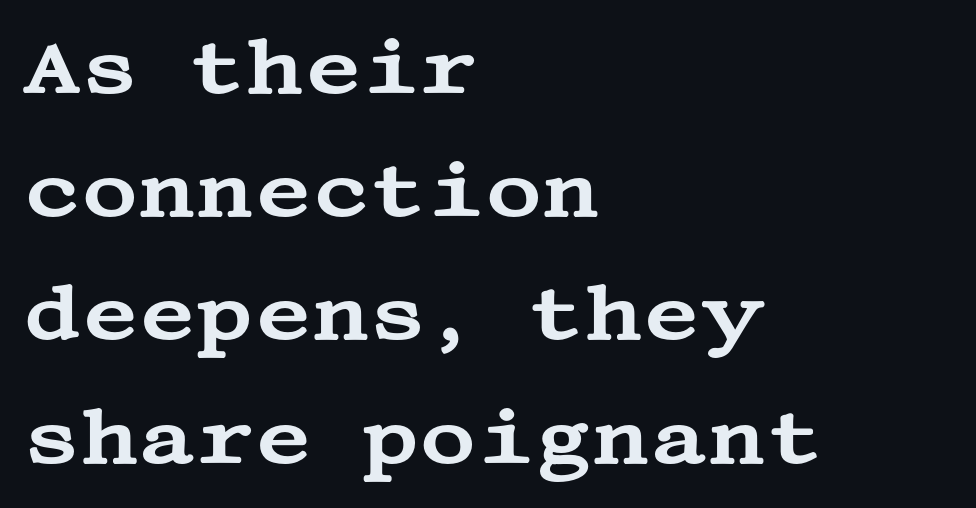
{"serif": "yes", "italic": "no", "width": "wide", "stroke_contrast": "medium", "x_height": "large", "underline": "no", "align": "left", "line_spacing": "normal", "line_spacing_ratio": 1.58, "letter_spacing": "normal", "letter_spacing_em": 0.0, "glyph_px": 78}
